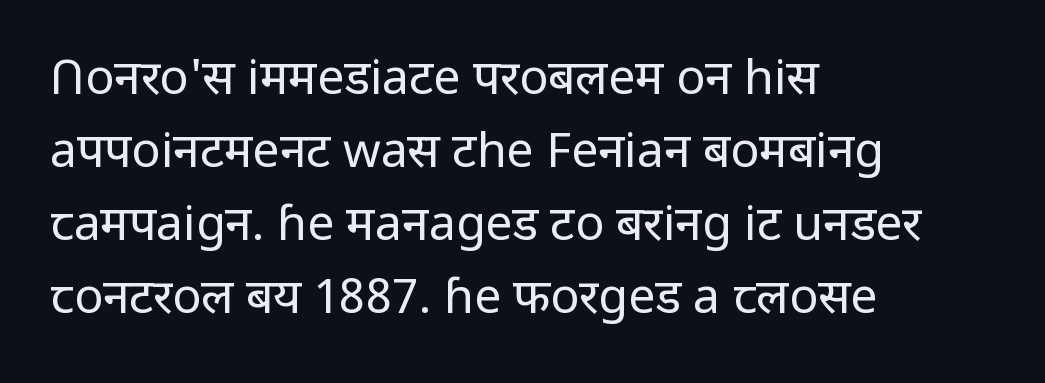
These lines are rendered in a variable-pitch font. This block has exactly the height ordinary leading produces. The specimen reads as upright at a glance. The passage shown is not bold in any degree. Lines of text with bare space underneath. The face used here is rendered with its standard letterfit.
